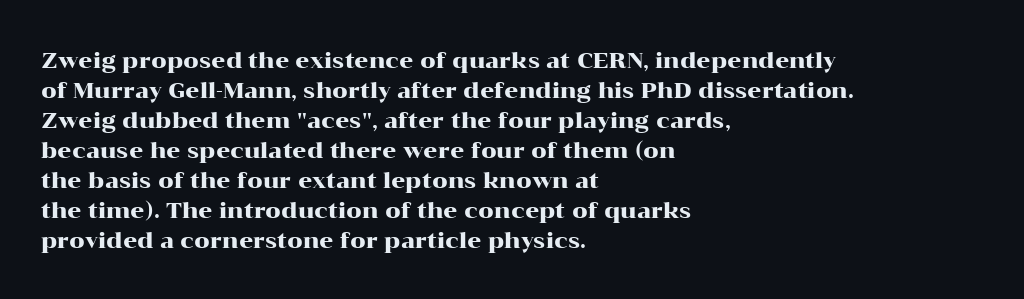
Decoration check: the copy has no underline. A roman cut, with each character standing at attention. The line-height multiplier appears to be the usual default. In CSS terms this would be text-align: left. Words appear dense and cohesive because spacing is normal.
